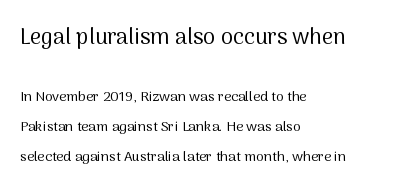
{"italic": "no", "bold": "no", "underline": "no", "align": "left", "line_spacing": "loose", "line_spacing_ratio": 2.15, "letter_spacing": "normal", "letter_spacing_em": 0.0, "larger_block": "first", "size_ratio": 1.57, "glyph_px": 22}
